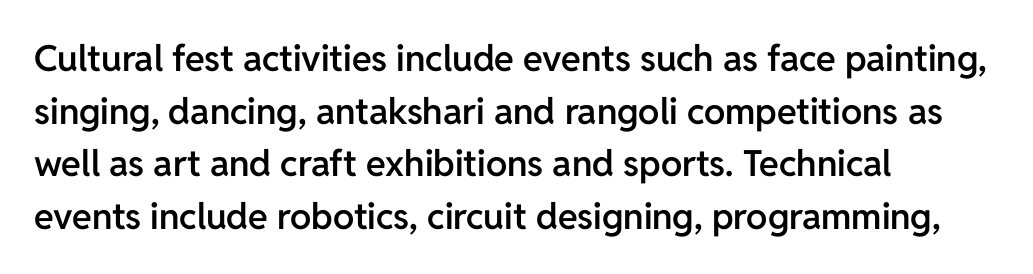
Q: Is the text bold? A: Semi-bold.
Q: Is the text italic (slanted)? A: No, it is upright.
Q: Is the typeface a serif or a sans-serif typeface? A: Sans-serif.
Q: Is the text underlined? A: No.
Q: How is the paragraph aligned? A: Left-aligned.
Q: Is the spacing between letters normal or unusually wide? A: Normal.
Q: Is the spacing between lines tight, normal or loose? A: Normal.
Q: Width (condensed, normal, or wide)? A: Normal.
Q: Stroke contrast? A: Low.
Q: x-height? A: Medium.
Q: Monospaced? A: No.
